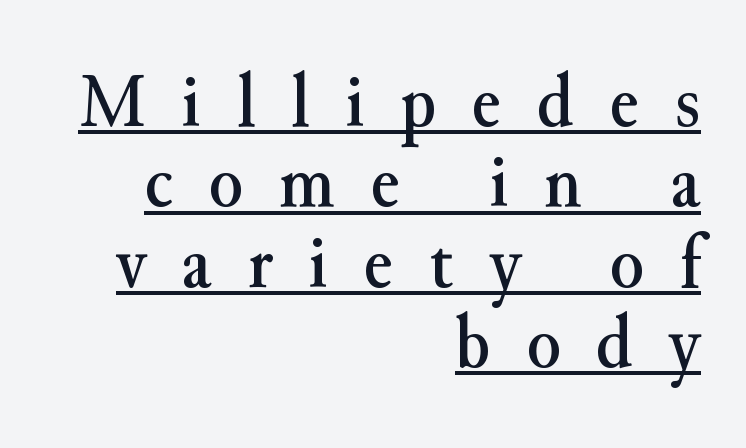
Q: Is the text italic (slanted)? A: No, it is upright.
Q: Is the typeface a serif or a sans-serif typeface? A: Serif.
Q: Is the text underlined? A: Yes.
Q: How is the paragraph aligned? A: Right-aligned.
Q: Is the spacing between letters normal or unusually wide? A: Unusually wide.
Q: Is the spacing between lines tight, normal or loose? A: Tight.
Q: Width (condensed, normal, or wide)? A: Normal.
Q: Stroke contrast? A: Medium.
Q: x-height? A: Small.
Q: Monospaced? A: No.
